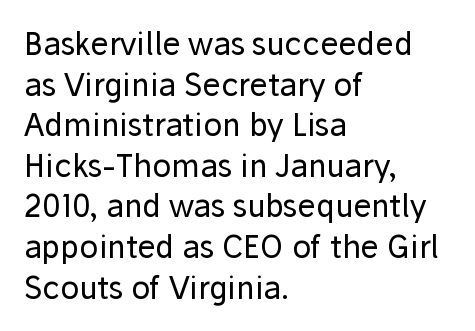
{"serif": "no", "italic": "no", "bold": "no", "weight": "regular", "width": "normal", "stroke_contrast": "low", "x_height": "medium", "monospaced": "no", "underline": "no", "align": "left", "line_spacing": "normal", "line_spacing_ratio": 1.31, "letter_spacing": "normal", "letter_spacing_em": 0.0, "glyph_px": 31}
